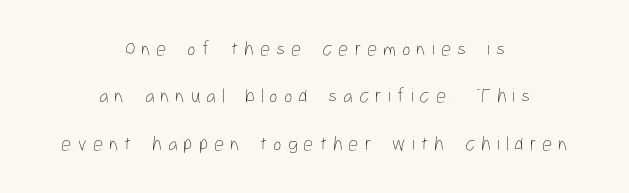
The image shows 20 px text type, upright; set centered, loose line spacing (2.37x), unusually wide letter spacing (+0.3 em), not underlined.
